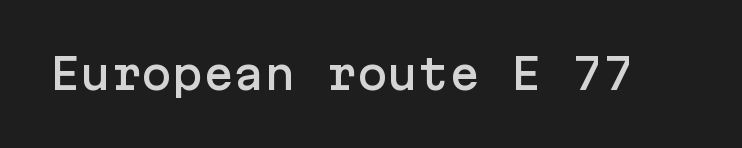
The image shows 41 px sans-serif type, upright; set normal letter spacing, not underlined; low stroke contrast and a medium x-height.
